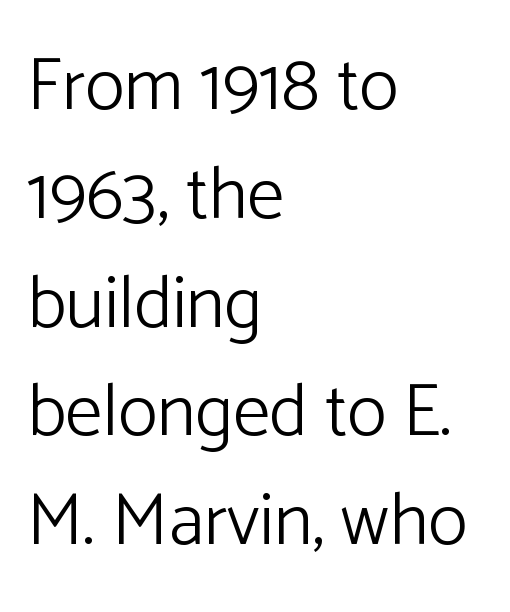
{"serif": "no", "italic": "no", "bold": "no", "weight": "light", "width": "normal", "stroke_contrast": "low", "x_height": "medium", "monospaced": "no", "underline": "no", "align": "left", "line_spacing": "normal", "line_spacing_ratio": 1.47, "letter_spacing": "normal", "letter_spacing_em": 0.0, "glyph_px": 74}
